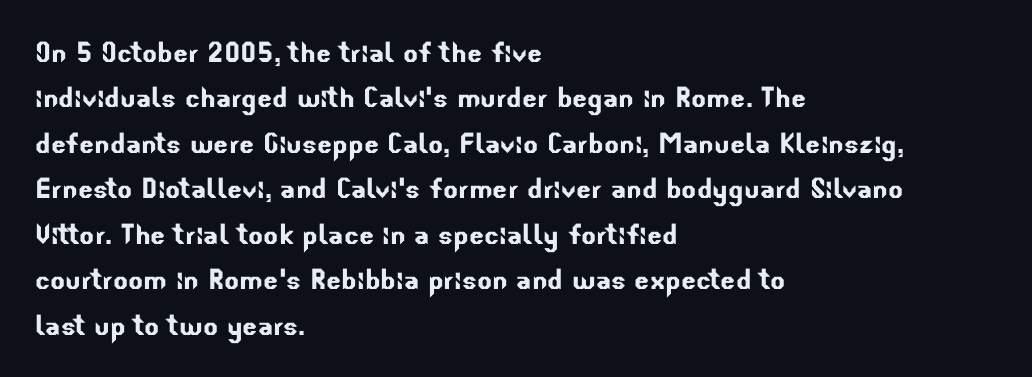
Q: Is the typeface a serif or a sans-serif typeface? A: Sans-serif.
Q: Is the text underlined? A: No.
Q: How is the paragraph aligned? A: Left-aligned.
Q: Is the spacing between letters normal or unusually wide? A: Normal.
Q: Is the spacing between lines tight, normal or loose? A: Normal.
Q: Width (condensed, normal, or wide)? A: Normal.
Q: Stroke contrast? A: Low.
Q: x-height? A: Small.
Q: Monospaced? A: No.
